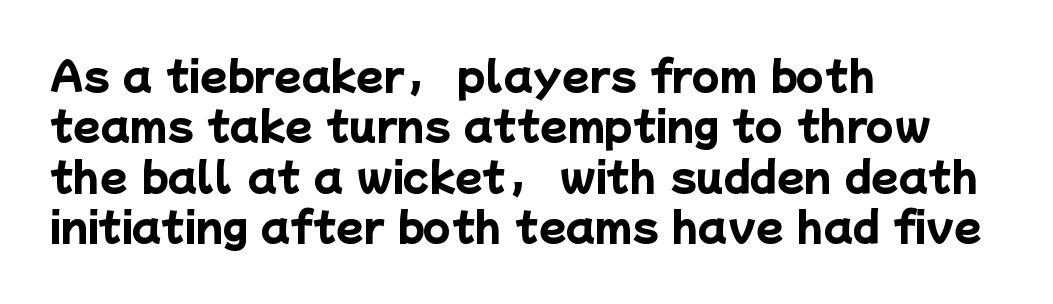
Q: Is the text bold? A: Yes.
Q: Is the typeface a serif or a sans-serif typeface? A: Sans-serif.
Q: Is the text underlined? A: No.
Q: How is the paragraph aligned? A: Left-aligned.
Q: Is the spacing between letters normal or unusually wide? A: Normal.
Q: Is the spacing between lines tight, normal or loose? A: Normal.
Q: Width (condensed, normal, or wide)? A: Normal.
Q: Stroke contrast? A: Low.
Q: x-height? A: Medium.
Q: Monospaced? A: No.
